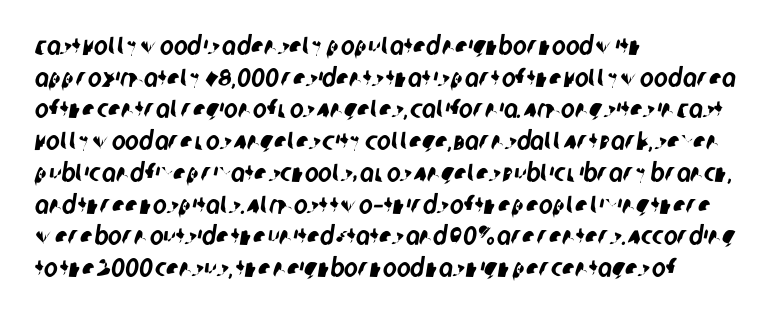
{"underline": "no", "align": "left", "line_spacing_ratio": 1.22, "letter_spacing": "normal", "letter_spacing_em": 0.0, "glyph_px": 26}
